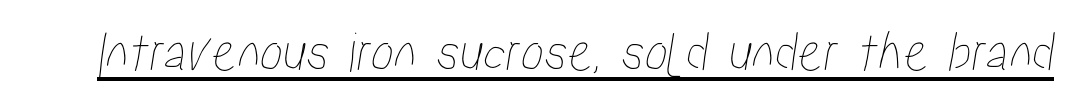
The passage shown is typed in a proportional face where columns would drift. Honestly, the underline is the first thing you notice here. Words appear dense and cohesive because spacing is normal.
